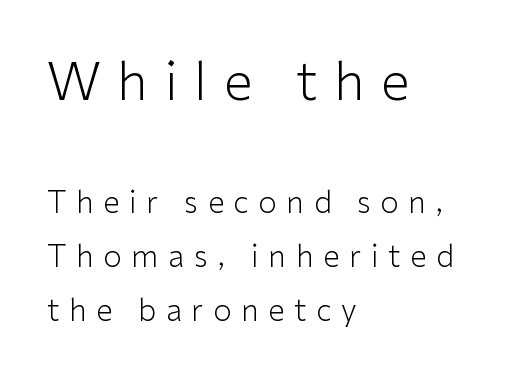
Which of the two is more prominent by size? The first, at the top. Left-aligned paragraph, ragged on the right. Stroke thickness stays within the range of a standard reading face or lighter. The strip under each line holds only bare page. Typographically, this falls in the sans-serif category.
